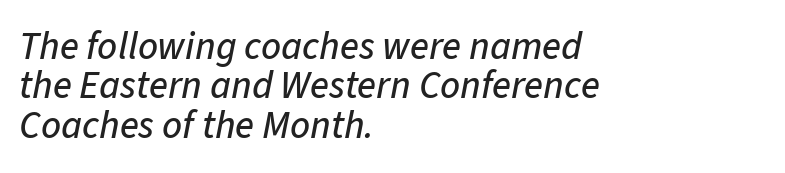
Style check: oblique. Horizontal alignment here is leftward, the default for most running prose. Line spacing here is tight. A bare baseline throughout the passage.
